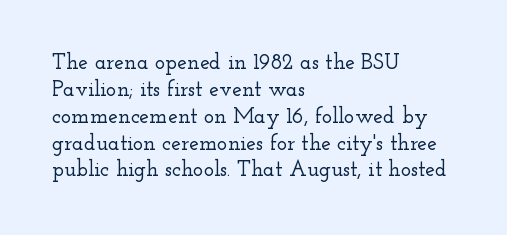
Is the block centered? No — it sits flush against the left margin. Beneath every word, the page is bare. What stands out about the letter spacing? Nothing — it is the standard amount. The lettering stays uniformly vertical, giving the passage a roman look.
